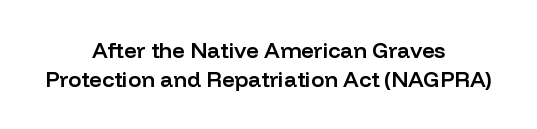
The image shows 22 px text type, upright; set centered, normal line spacing (1.31x), normal letter spacing, not underlined.
